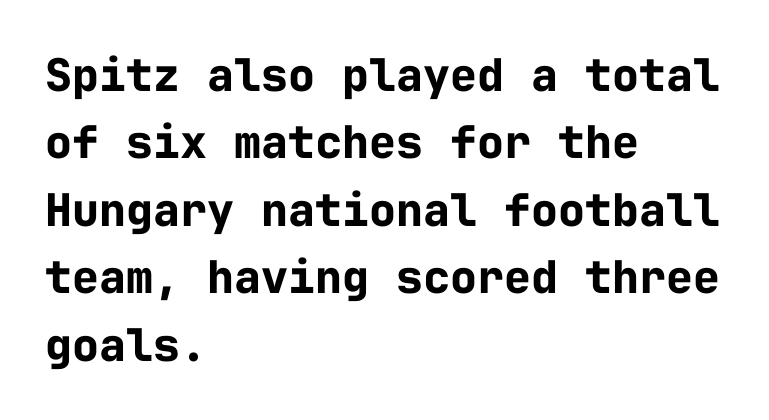
Q: Is the text bold? A: Yes.
Q: Is the text italic (slanted)? A: No, it is upright.
Q: Is the typeface a serif or a sans-serif typeface? A: Sans-serif.
Q: Is the text underlined? A: No.
Q: How is the paragraph aligned? A: Left-aligned.
Q: Is the spacing between letters normal or unusually wide? A: Normal.
Q: Is the spacing between lines tight, normal or loose? A: Normal.
Q: Width (condensed, normal, or wide)? A: Normal.
Q: Stroke contrast? A: Low.
Q: x-height? A: Medium.
Q: Monospaced? A: Yes.
